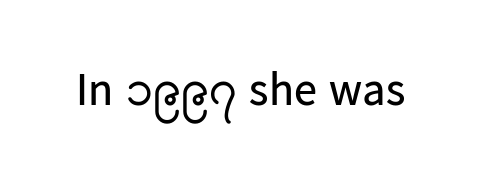
Nothing heavy about these letters — not bold at all. Rule under the text: the space is simply empty. Standard letterfit; no display-style spreading of the glyphs. The rendering uses natural spacing where letterforms have individual widths. You can tell from the bare stems that sans-serif type was used.
